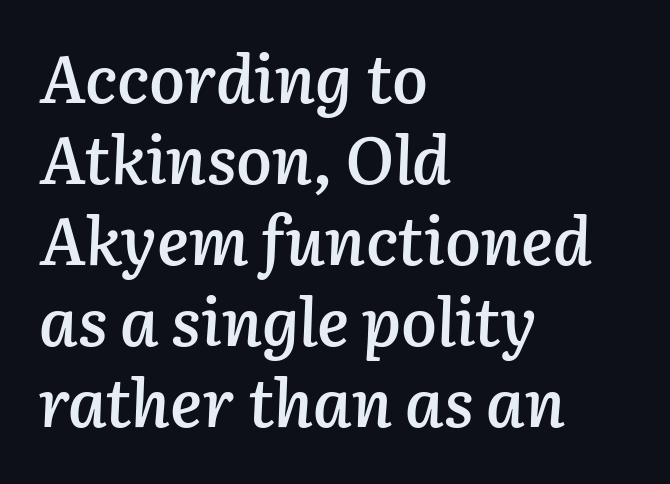
{"italic": "yes", "lean": "right", "slant_degrees": 3, "bold": "semi", "weight": "semibold", "width": "normal", "stroke_contrast": "low", "x_height": "medium", "monospaced": "no", "underline": "no", "align": "left", "line_spacing_ratio": 1.21, "letter_spacing": "normal", "letter_spacing_em": 0.0, "glyph_px": 67}
